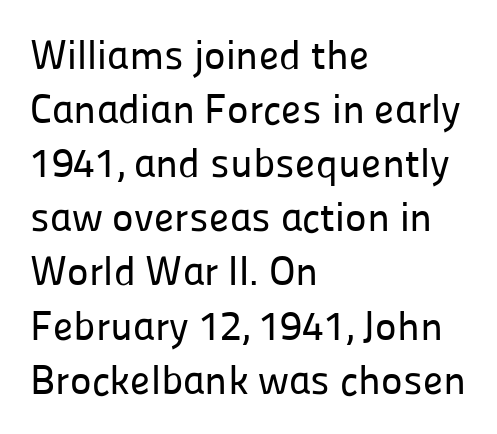
{"serif": "no", "italic": "no", "width": "normal", "stroke_contrast": "low", "x_height": "medium", "monospaced": "no", "underline": "no", "align": "left", "line_spacing": "normal", "line_spacing_ratio": 1.32, "letter_spacing": "normal", "letter_spacing_em": 0.0, "glyph_px": 41}
